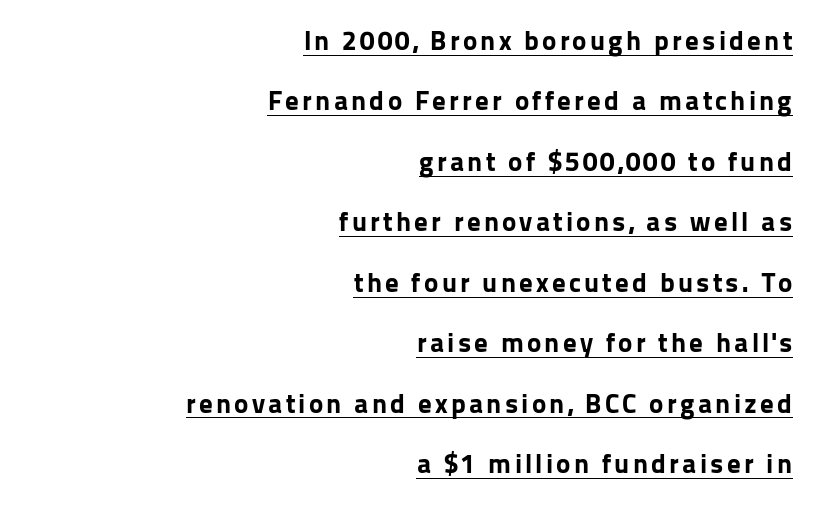
Q: Is the text bold? A: Yes.
Q: Is the text italic (slanted)? A: No, it is upright.
Q: Is the text underlined? A: Yes.
Q: How is the paragraph aligned? A: Right-aligned.
Q: Is the spacing between lines tight, normal or loose? A: Loose.
